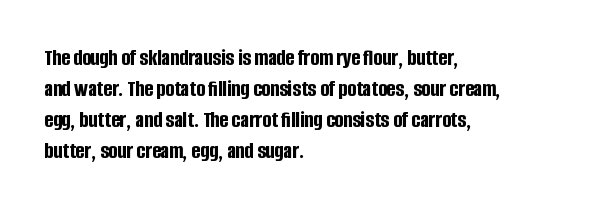
Q: Is the text bold? A: Yes.
Q: Is the text italic (slanted)? A: No, it is upright.
Q: Is the text underlined? A: No.
Q: How is the paragraph aligned? A: Left-aligned.
Q: Is the spacing between letters normal or unusually wide? A: Normal.
Q: Is the spacing between lines tight, normal or loose? A: Normal.
